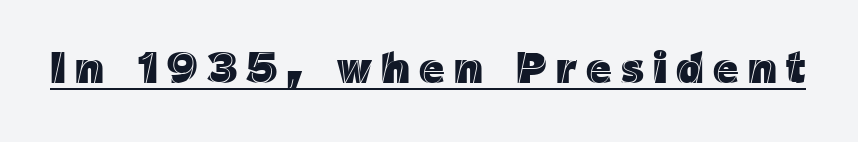
The image shows 44 px text type, upright; set unusually wide letter spacing (+0.21 em), underlined; a medium x-height.
